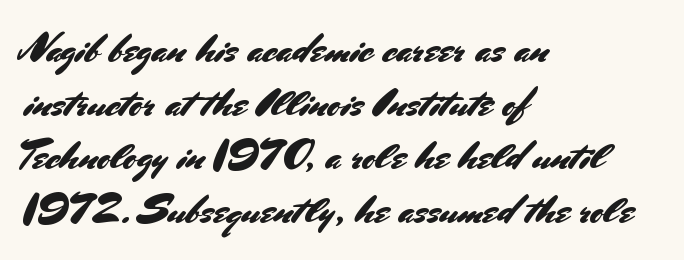
Q: Is the text italic (slanted)? A: Yes.
Q: Is the typeface a serif or a sans-serif typeface? A: Sans-serif.
Q: Is the text underlined? A: No.
Q: How is the paragraph aligned? A: Left-aligned.
Q: Is the spacing between letters normal or unusually wide? A: Normal.
Q: Is the spacing between lines tight, normal or loose? A: Normal.
Q: Width (condensed, normal, or wide)? A: Normal.
Q: Stroke contrast? A: Medium.
Q: x-height? A: Small.
Q: Monospaced? A: No.
